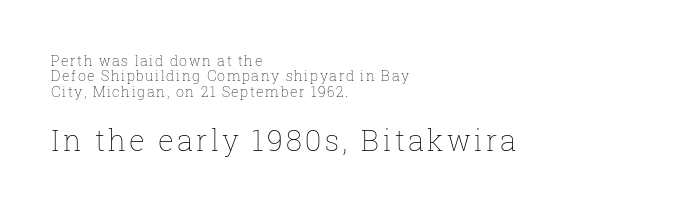
{"italic": "no", "bold": "no", "weight": "thin", "width": "normal", "stroke_contrast": "low", "x_height": "medium", "monospaced": "no", "underline": "no", "align": "left", "line_spacing": "tight", "line_spacing_ratio": 1.09, "larger_block": "second", "size_ratio": 2.07, "glyph_px": 29}
